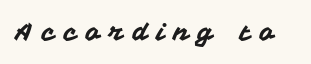
Plain, unruled lines of type. Look at the tracking — it's clearly loosened, letters drifting apart.
